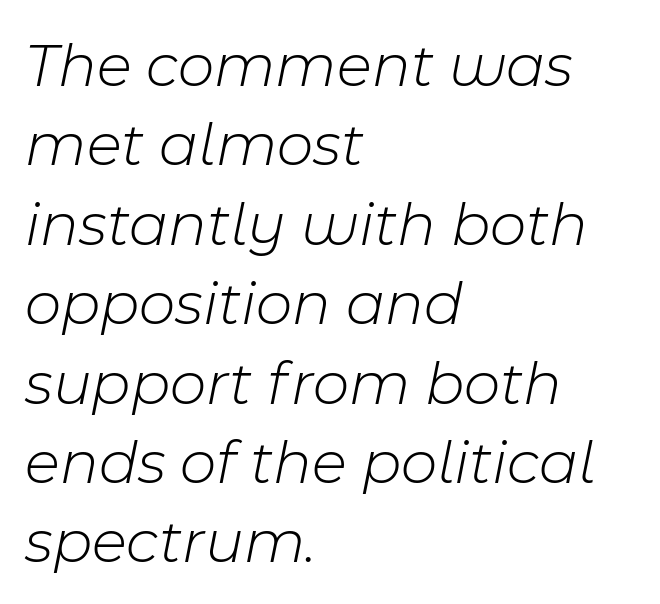
Q: Is the text bold? A: No.
Q: Is the text italic (slanted)? A: Yes, it leans right by about 11 degrees.
Q: Is the text underlined? A: No.
Q: How is the paragraph aligned? A: Left-aligned.
Q: Is the spacing between letters normal or unusually wide? A: Normal.
Q: Is the spacing between lines tight, normal or loose? A: Normal.
Q: Width (condensed, normal, or wide)? A: Normal.
Q: Stroke contrast? A: Low.
Q: x-height? A: Medium.
Q: Monospaced? A: No.
